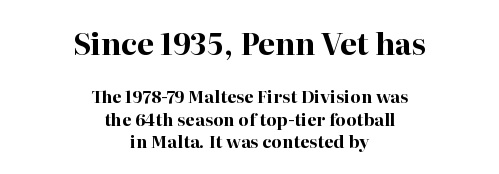
{"serif": "yes", "italic": "no", "bold": "yes", "weight": "bold", "width": "normal", "stroke_contrast": "high", "x_height": "medium", "monospaced": "no", "underline": "no", "align": "center", "line_spacing": "normal", "line_spacing_ratio": 1.33, "letter_spacing": "normal", "letter_spacing_em": 0.0, "larger_block": "first", "size_ratio": 1.76, "glyph_px": 30}
